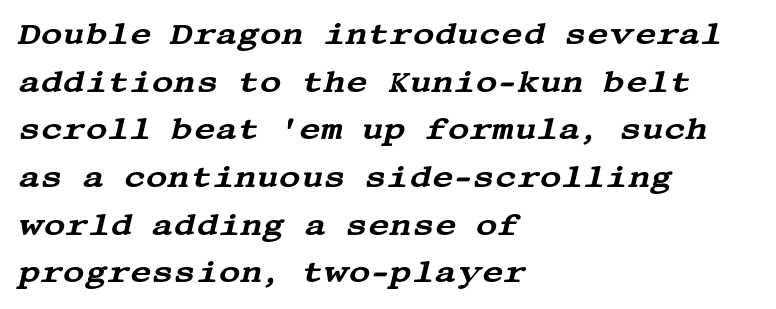
Q: Is the text italic (slanted)? A: Yes, it leans right by about 13 degrees.
Q: Is the typeface a serif or a sans-serif typeface? A: Serif.
Q: Is the text underlined? A: No.
Q: How is the paragraph aligned? A: Left-aligned.
Q: Is the spacing between letters normal or unusually wide? A: Normal.
Q: Is the spacing between lines tight, normal or loose? A: Normal.
Q: Width (condensed, normal, or wide)? A: Wide.
Q: Stroke contrast? A: Medium.
Q: x-height? A: Large.
